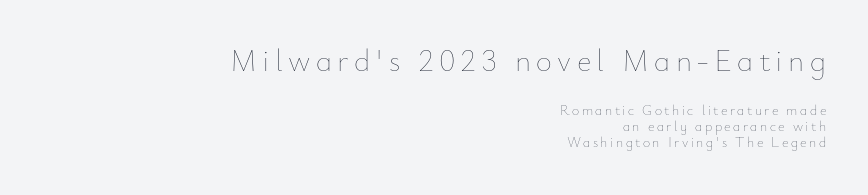
The typesetter chose a ragged-left arrangement here. The weight would be labelled regular, book, light, or lighter still. Posture: upright roman. The leading is snug, giving the passage a crowded texture.
